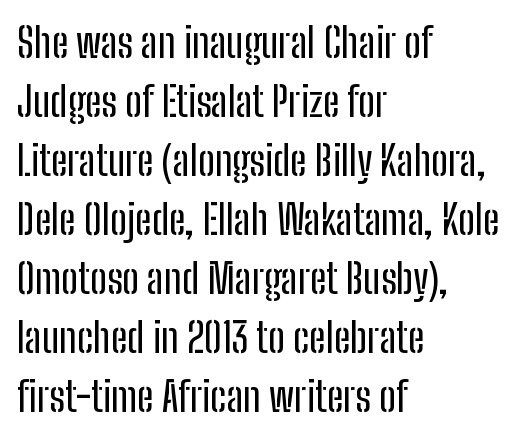
{"serif": "no", "italic": "no", "width": "condensed", "stroke_contrast": "low", "x_height": "medium", "monospaced": "no", "underline": "no", "align": "left", "line_spacing": "normal", "line_spacing_ratio": 1.44, "letter_spacing": "normal", "letter_spacing_em": 0.0, "glyph_px": 41}
